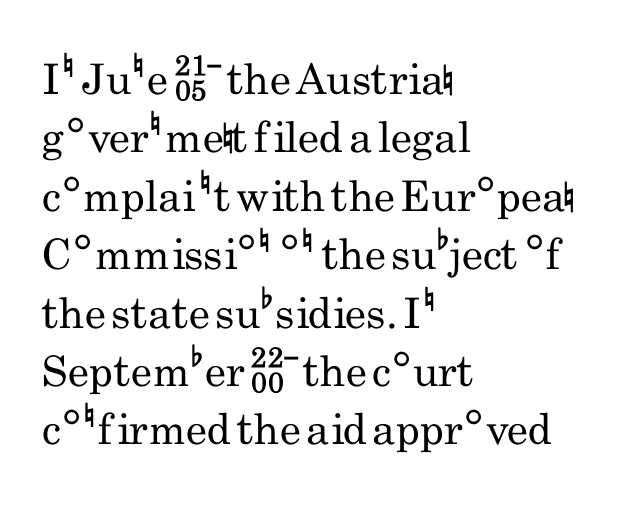
{"serif": "no", "italic": "no", "bold": "no", "weight": "regular", "width": "condensed", "stroke_contrast": "low", "x_height": "small", "monospaced": "no", "underline": "no", "align": "left", "line_spacing": "normal", "line_spacing_ratio": 1.39, "letter_spacing": "normal", "letter_spacing_em": 0.0, "glyph_px": 42}
